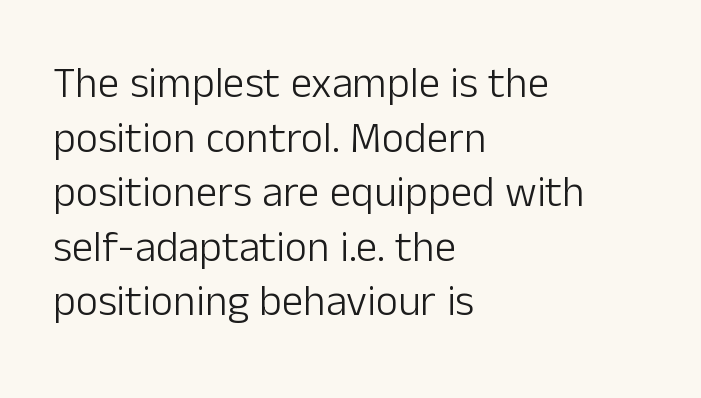
{"serif": "no", "italic": "no", "bold": "no", "weight": "light", "width": "normal", "stroke_contrast": "low", "x_height": "medium", "monospaced": "no", "underline": "no", "align": "left", "line_spacing": "normal", "line_spacing_ratio": 1.27, "letter_spacing": "normal", "letter_spacing_em": 0.0, "glyph_px": 43}
